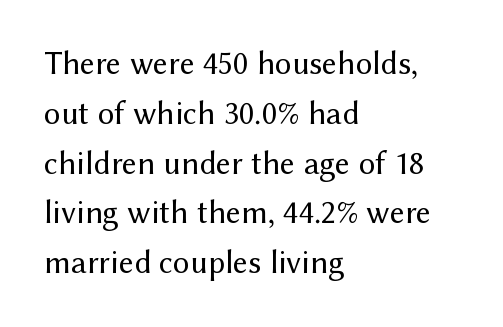
The image shows 33 px regular-weight sans-serif type, upright; set left-aligned, normal line spacing (1.51x), normal letter spacing, not underlined; medium stroke contrast and a medium x-height.
